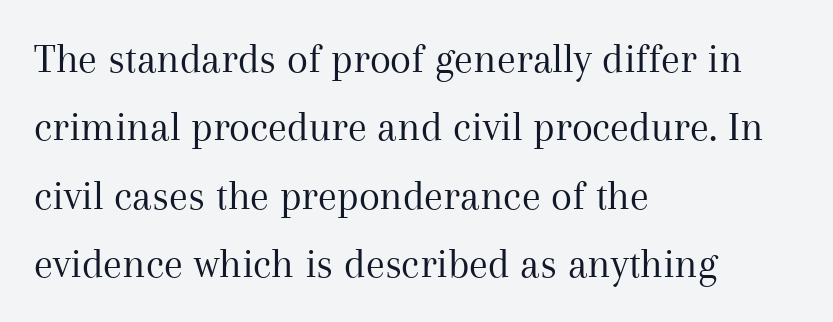
The image shows 43 px regular-weight serif type, upright; set left-aligned, normal line spacing (1.59x), normal letter spacing, not underlined; medium stroke contrast and a medium x-height.
